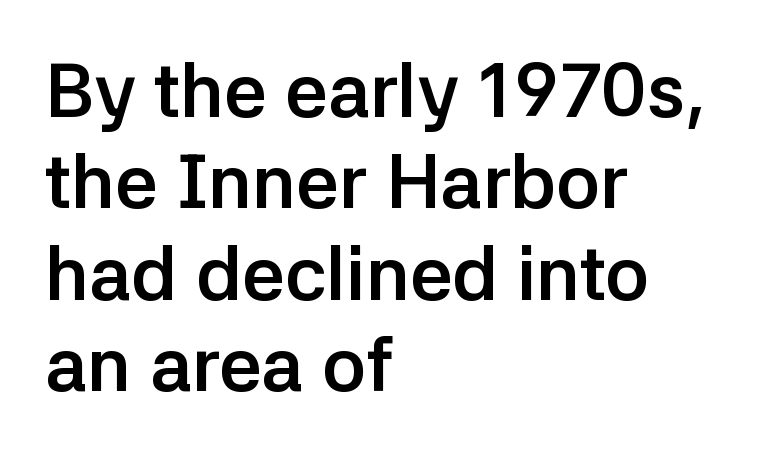
{"serif": "no", "italic": "no", "bold": "yes", "weight": "semibold", "width": "normal", "stroke_contrast": "low", "x_height": "medium", "monospaced": "no", "underline": "no", "align": "left", "line_spacing_ratio": 1.22, "letter_spacing": "normal", "letter_spacing_em": 0.0, "glyph_px": 75}
